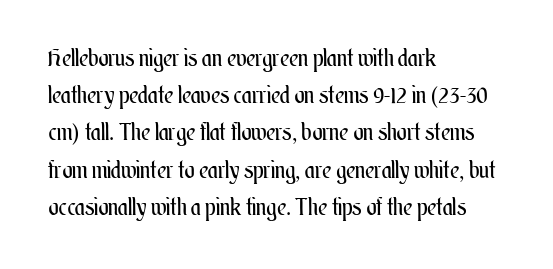
Q: Is the text bold? A: No.
Q: Is the text italic (slanted)? A: No, it is upright.
Q: Is the text underlined? A: No.
Q: How is the paragraph aligned? A: Left-aligned.
Q: Is the spacing between letters normal or unusually wide? A: Normal.
Q: Is the spacing between lines tight, normal or loose? A: Normal.
